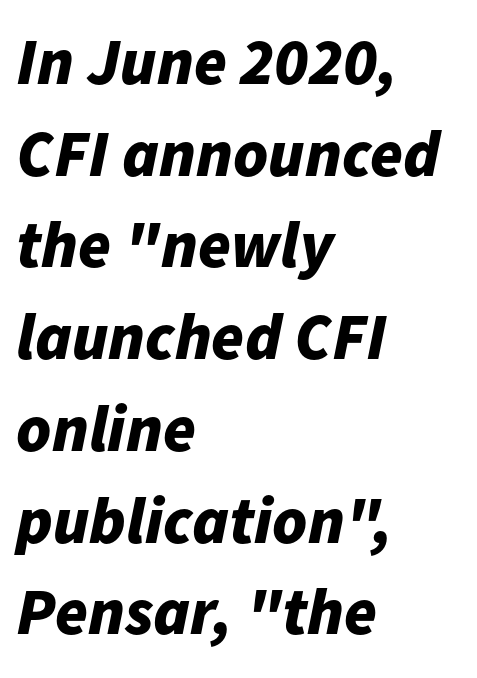
Q: Is the text bold? A: Yes.
Q: Is the text italic (slanted)? A: Yes, it leans right by about 11 degrees.
Q: Is the text underlined? A: No.
Q: How is the paragraph aligned? A: Left-aligned.
Q: Is the spacing between letters normal or unusually wide? A: Normal.
Q: Is the spacing between lines tight, normal or loose? A: Normal.
Q: Width (condensed, normal, or wide)? A: Normal.
Q: Stroke contrast? A: Low.
Q: x-height? A: Medium.
Q: Monospaced? A: No.
